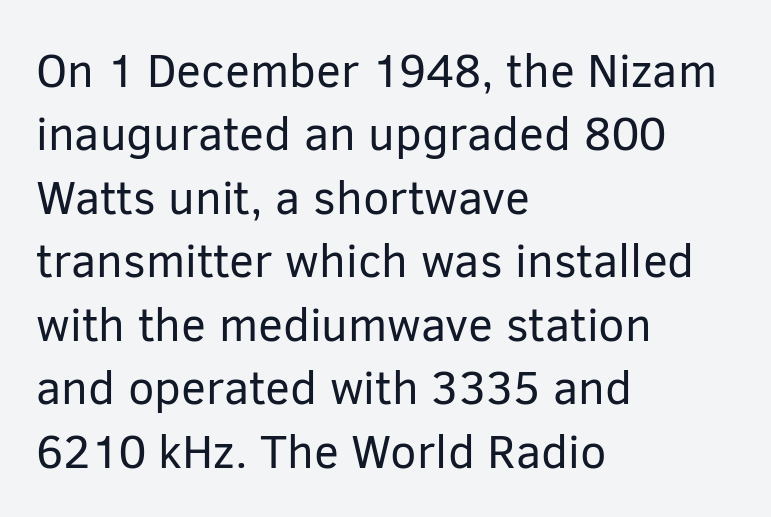
Any mark beneath the type? The region is blank. All the whitespace from short lines collects on the right. The rendering keeps characters at their native spacing. In terms of leading, this rendering sits right in the middle. Letterform terminals end flat and unadorned throughout the passage.
